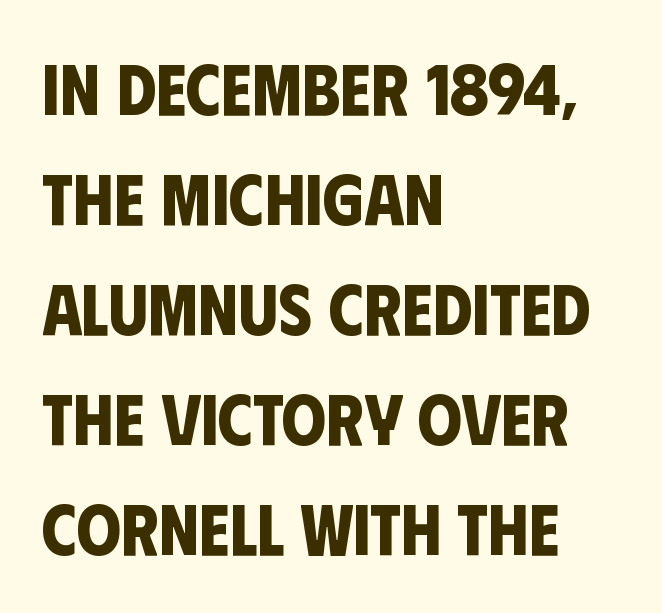
The image shows 71 px bold, condensed sans-serif type; set left-aligned, normal line spacing (1.55x), normal letter spacing, not underlined; low stroke contrast and a large x-height.
